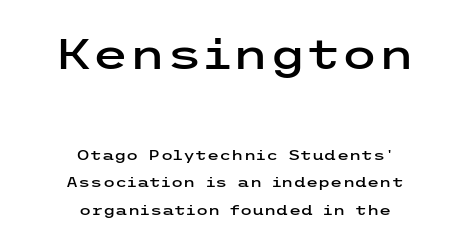
The image shows 42 px wide sans-serif type, upright; set centered, loose line spacing (1.98x), normal letter spacing, not underlined; the first (top) block is 3.0x larger; low stroke contrast and a medium x-height.
